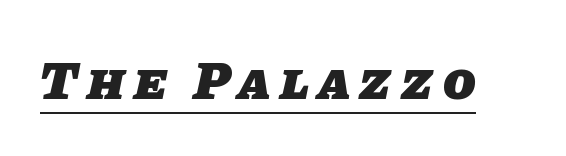
The image shows 53 px heavy type; set underlined; low stroke contrast and a large x-height.
